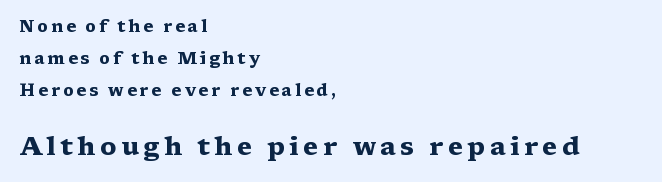
The image shows 26 px bold type, upright; set left-aligned, line spacing 1.87x, not underlined; the second (bottom) block is 1.53x larger.
